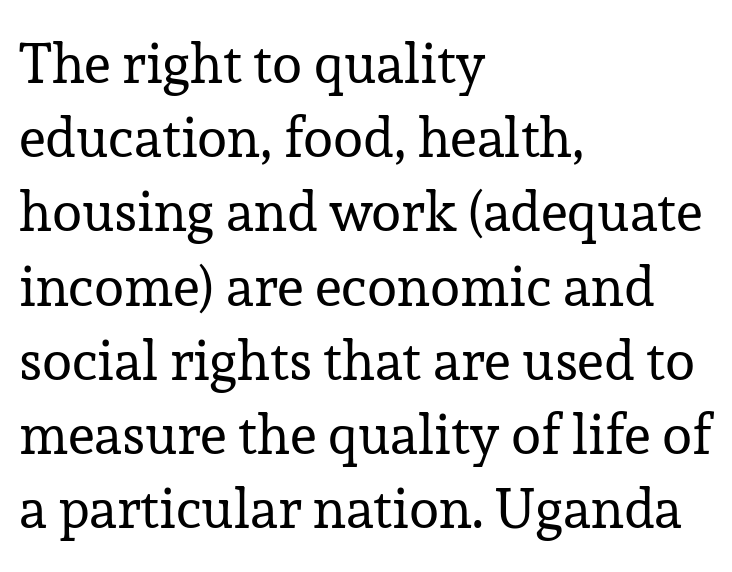
The image shows 55 px regular-weight serif type, upright; set left-aligned, normal line spacing (1.35x), normal letter spacing, not underlined; low stroke contrast and a medium x-height.
